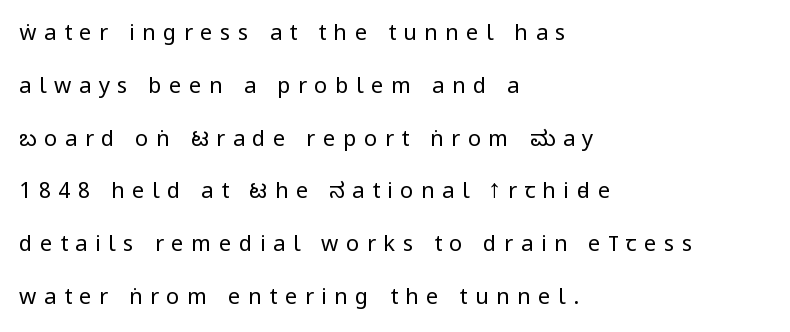
The image shows 22 px text type, upright; set left-aligned, loose line spacing (2.4x), unusually wide letter spacing (+0.34 em), not underlined.
